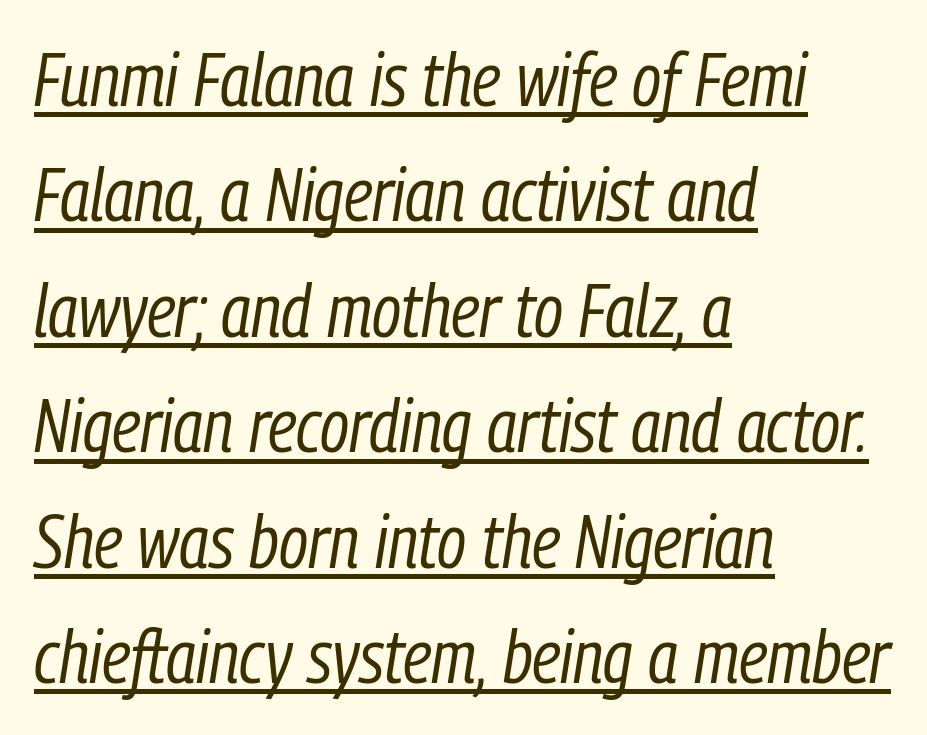
The image shows 74 px regular-weight, condensed type, italic (leaning right); set left-aligned, normal line spacing (1.56x), normal letter spacing, underlined; low stroke contrast and a medium x-height.
